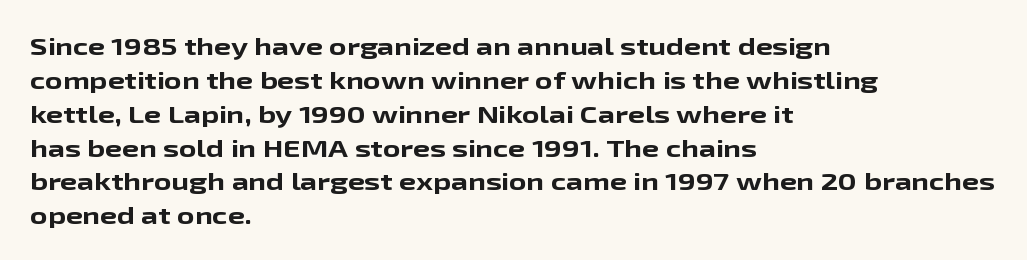
Check under the words: just untouched page. The lettering stays uniformly vertical, giving the passage a roman look. Does the weight exceed regular? Yes, all the way to bold. Leading: standard.
